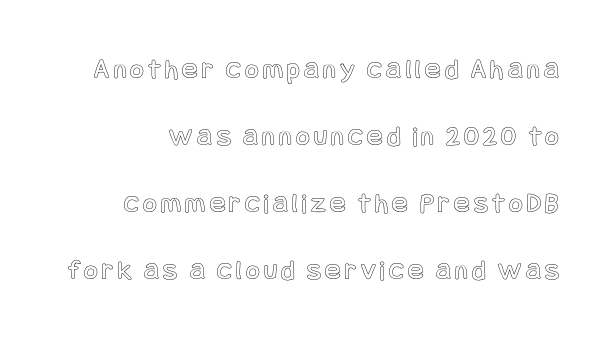
Q: Is the text italic (slanted)? A: No, it is upright.
Q: Is the text underlined? A: No.
Q: Is the spacing between lines tight, normal or loose? A: Loose.
Q: Width (condensed, normal, or wide)? A: Condensed.
Q: x-height? A: Large.
